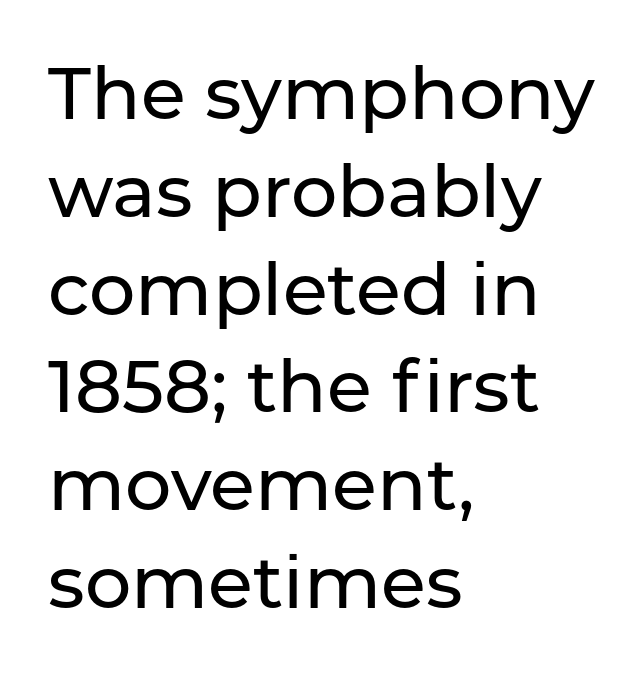
Q: Is the text italic (slanted)? A: No, it is upright.
Q: Is the typeface a serif or a sans-serif typeface? A: Sans-serif.
Q: Is the text underlined? A: No.
Q: How is the paragraph aligned? A: Left-aligned.
Q: Is the spacing between letters normal or unusually wide? A: Normal.
Q: Is the spacing between lines tight, normal or loose? A: Normal.
Q: Width (condensed, normal, or wide)? A: Normal.
Q: Stroke contrast? A: Low.
Q: x-height? A: Medium.
Q: Monospaced? A: No.
